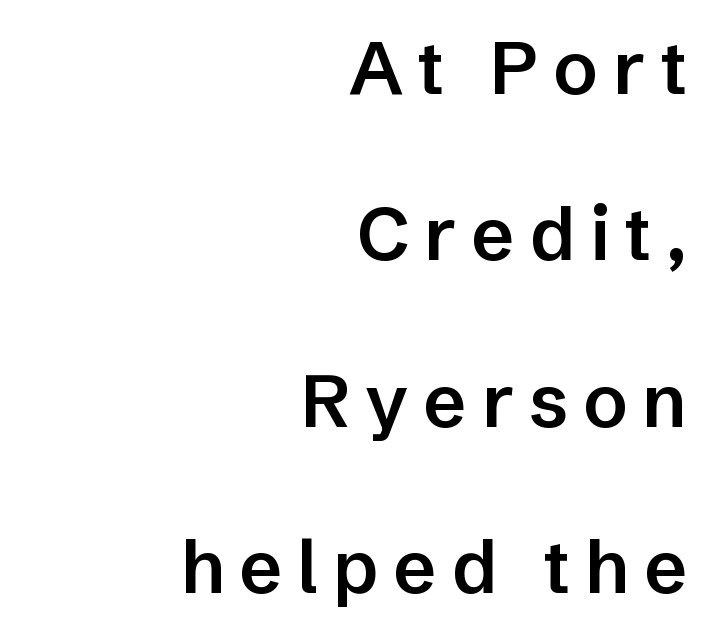
The image shows 74 px semibold sans-serif type, upright; set right-aligned, loose line spacing (2.25x), unusually wide letter spacing (+0.2 em), not underlined; low stroke contrast and a medium x-height.
